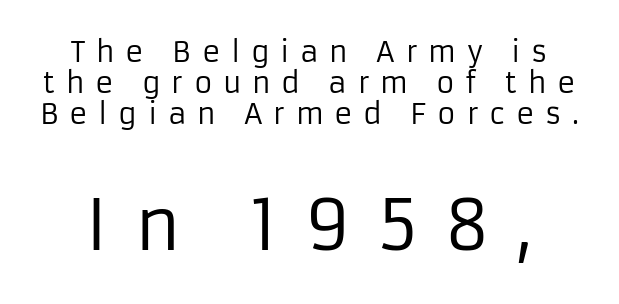
The image shows 69 px regular-weight sans-serif type, upright; set tight line spacing (1.11x), unusually wide letter spacing (+0.38 em), not underlined; the second (bottom) block is 2.46x larger; low stroke contrast and a medium x-height.
